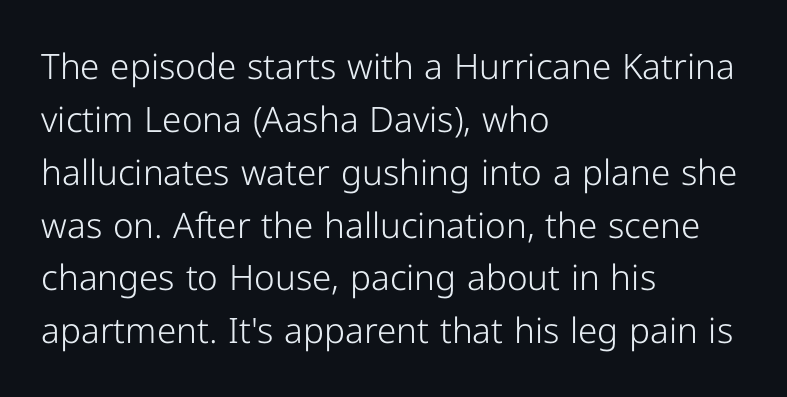
Q: Is the text bold? A: No.
Q: Is the text italic (slanted)? A: No, it is upright.
Q: Is the typeface a serif or a sans-serif typeface? A: Sans-serif.
Q: Is the text underlined? A: No.
Q: How is the paragraph aligned? A: Left-aligned.
Q: Is the spacing between letters normal or unusually wide? A: Normal.
Q: Is the spacing between lines tight, normal or loose? A: Normal.
Q: Width (condensed, normal, or wide)? A: Normal.
Q: Stroke contrast? A: Low.
Q: x-height? A: Medium.
Q: Monospaced? A: No.
